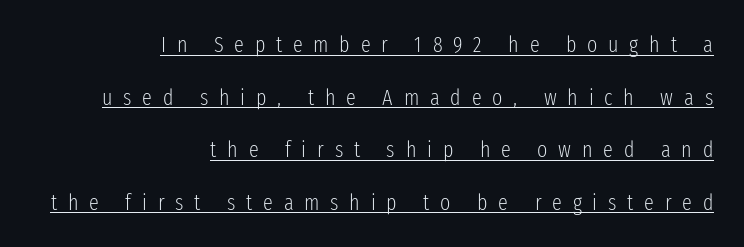
The image shows 22 px text type, upright; set right-aligned, loose line spacing (2.39x), unusually wide letter spacing (+0.49 em), underlined.
